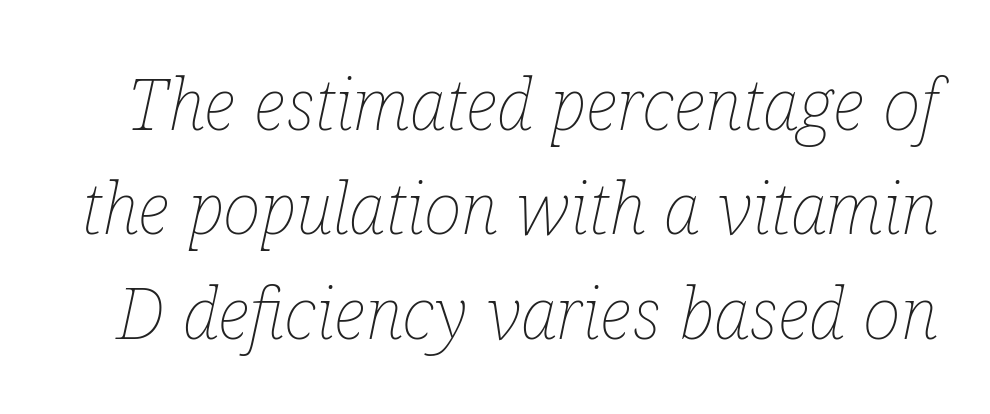
{"italic": "yes", "lean": "right", "slant_degrees": 12, "bold": "no", "weight": "thin", "width": "condensed", "stroke_contrast": "low", "x_height": "medium", "monospaced": "no", "underline": "no", "line_spacing": "normal", "line_spacing_ratio": 1.45, "letter_spacing": "normal", "letter_spacing_em": 0.0, "glyph_px": 72}
